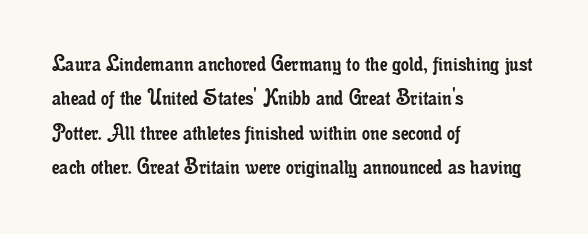
Q: Is the text bold? A: No.
Q: Is the text italic (slanted)? A: No, it is upright.
Q: Is the text underlined? A: No.
Q: How is the paragraph aligned? A: Left-aligned.
Q: Is the spacing between letters normal or unusually wide? A: Normal.
Q: Is the spacing between lines tight, normal or loose? A: Normal.
